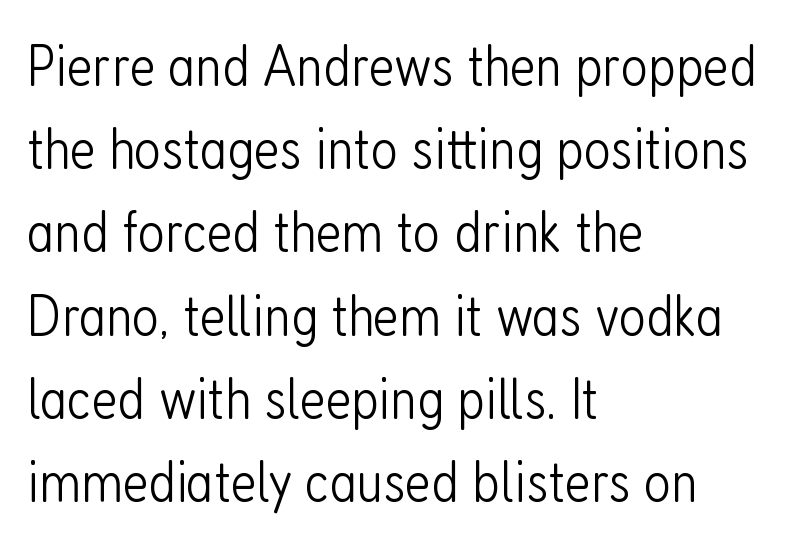
Quick note: not italic, upright. The passage shown has conventional tracking throughout. Is the block centered? No — it sits flush against the left margin. I'd call this a sans setting — the letters go barefoot.
